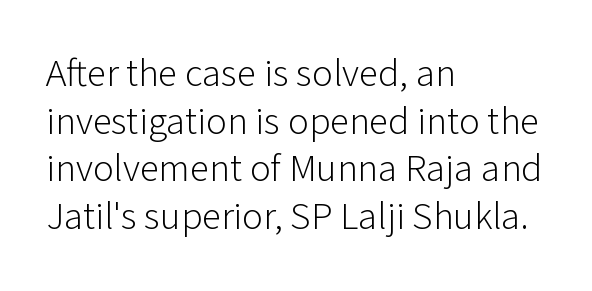
The image shows 39 px light sans-serif type, upright; set left-aligned, line spacing 1.22x, normal letter spacing, not underlined; low stroke contrast and a medium x-height.
